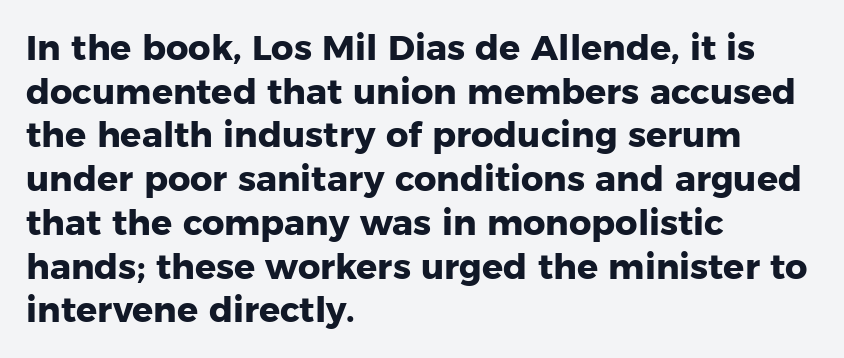
Q: Is the text bold? A: Yes.
Q: Is the text italic (slanted)? A: No, it is upright.
Q: Is the typeface a serif or a sans-serif typeface? A: Sans-serif.
Q: Is the text underlined? A: No.
Q: How is the paragraph aligned? A: Left-aligned.
Q: Is the spacing between letters normal or unusually wide? A: Normal.
Q: Is the spacing between lines tight, normal or loose? A: Normal.
Q: Width (condensed, normal, or wide)? A: Normal.
Q: Stroke contrast? A: Low.
Q: x-height? A: Medium.
Q: Monospaced? A: No.
